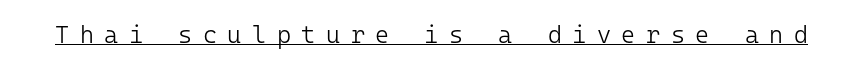
{"italic": "no", "bold": "no", "underline": "yes", "letter_spacing": "wide", "letter_spacing_em": 0.44, "glyph_px": 24}
